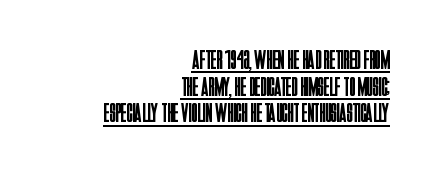
The image shows 27 px text type, upright; set right-aligned, tight line spacing (0.99x), normal letter spacing, underlined.
